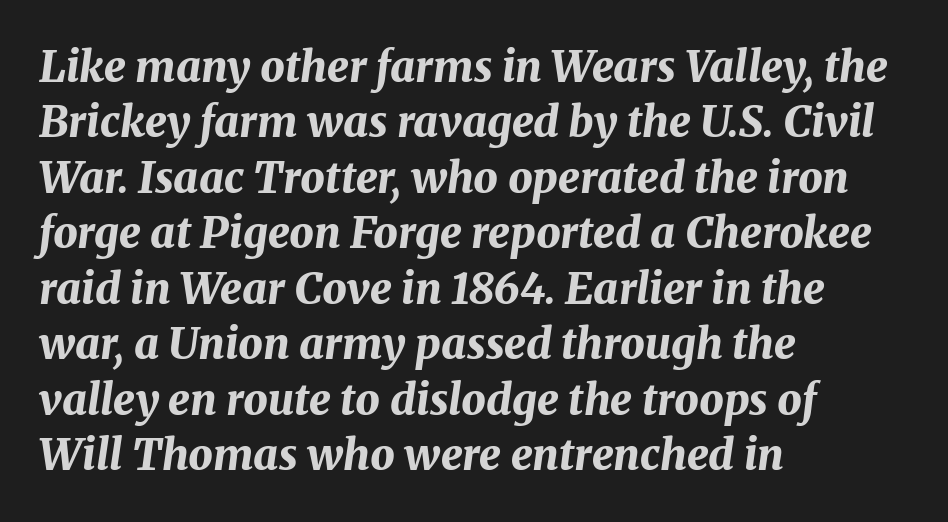
Q: Is the text bold? A: Yes.
Q: Is the text italic (slanted)? A: Yes, it leans right by about 8 degrees.
Q: Is the text underlined? A: No.
Q: How is the paragraph aligned? A: Left-aligned.
Q: Is the spacing between letters normal or unusually wide? A: Normal.
Q: Is the spacing between lines tight, normal or loose? A: Normal.
Q: Width (condensed, normal, or wide)? A: Normal.
Q: Stroke contrast? A: Medium.
Q: x-height? A: Medium.
Q: Monospaced? A: No.
